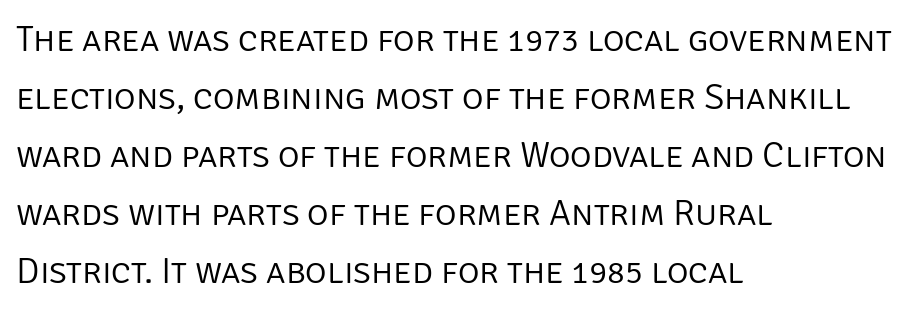
Q: Is the text bold? A: No.
Q: Is the text italic (slanted)? A: No, it is upright.
Q: Is the typeface a serif or a sans-serif typeface? A: Sans-serif.
Q: Is the text underlined? A: No.
Q: How is the paragraph aligned? A: Left-aligned.
Q: Is the spacing between letters normal or unusually wide? A: Normal.
Q: Is the spacing between lines tight, normal or loose? A: Normal.
Q: Width (condensed, normal, or wide)? A: Normal.
Q: Stroke contrast? A: Low.
Q: x-height? A: Large.
Q: Monospaced? A: No.
